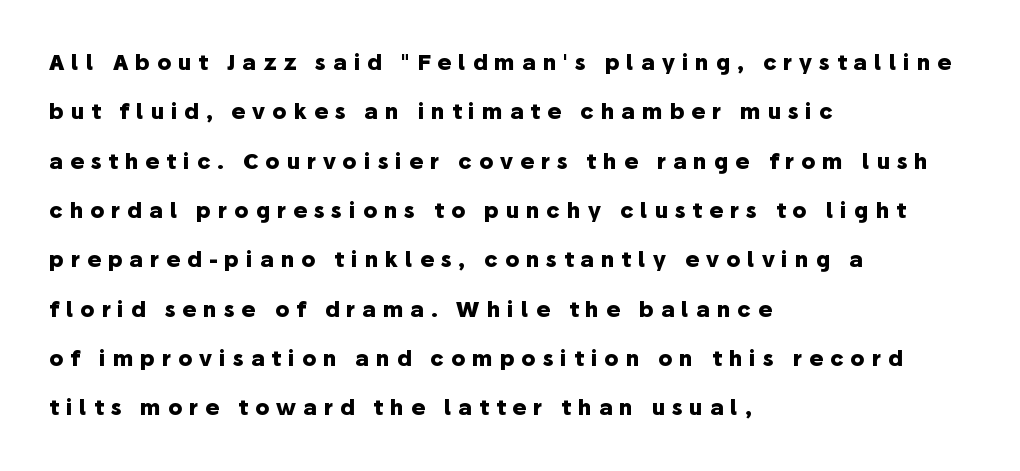
{"italic": "no", "bold": "yes", "underline": "no", "align": "left", "line_spacing": "loose", "line_spacing_ratio": 2.35, "letter_spacing": "wide", "letter_spacing_em": 0.33, "glyph_px": 21}
